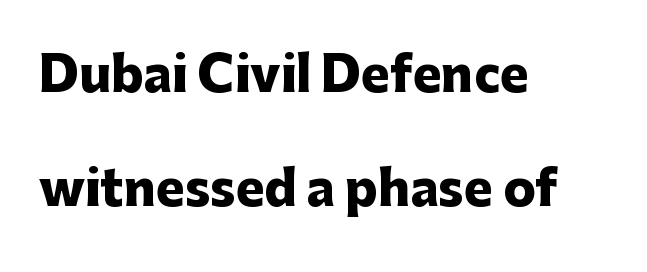
Q: Is the text bold? A: Yes.
Q: Is the text italic (slanted)? A: No, it is upright.
Q: Is the typeface a serif or a sans-serif typeface? A: Sans-serif.
Q: Is the text underlined? A: No.
Q: How is the paragraph aligned? A: Left-aligned.
Q: Is the spacing between letters normal or unusually wide? A: Normal.
Q: Is the spacing between lines tight, normal or loose? A: Loose.
Q: Width (condensed, normal, or wide)? A: Normal.
Q: Stroke contrast? A: Low.
Q: x-height? A: Medium.
Q: Monospaced? A: No.
